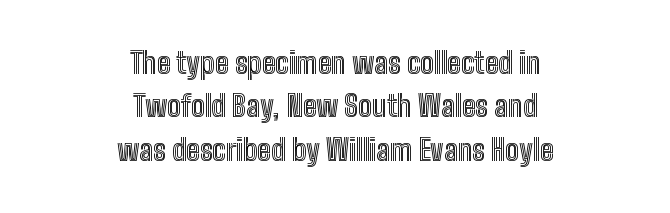
The image shows 29 px condensed type, upright; set centered, normal line spacing (1.5x), normal letter spacing, not underlined; a medium x-height.
